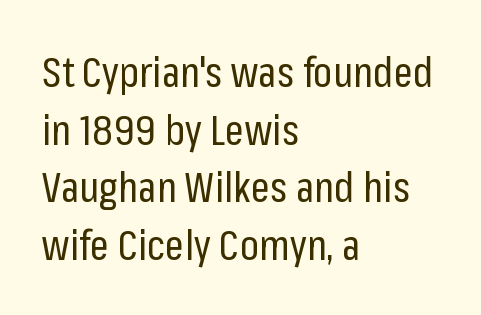
{"serif": "no", "italic": "no", "bold": "no", "weight": "regular", "width": "condensed", "stroke_contrast": "low", "x_height": "medium", "monospaced": "no", "underline": "no", "align": "left", "line_spacing": "normal", "line_spacing_ratio": 1.37, "letter_spacing": "normal", "letter_spacing_em": 0.0, "glyph_px": 42}
